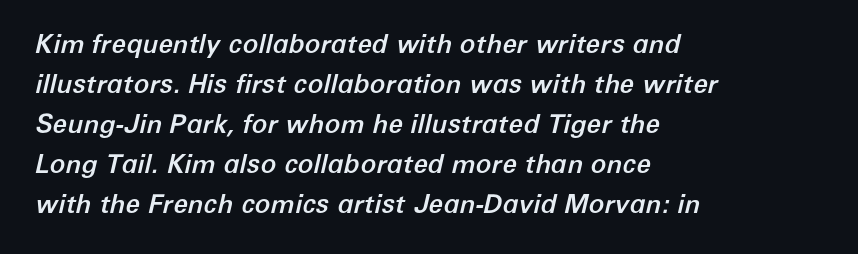
The text carries the slant typical of an italic or oblique font. Line beginnings align vertically; line endings do not. Regarding leading, the lines here are spaced in the standard way. Check the space under the baseline: it is left empty. The line texture is even and compact thanks to regular tracking.
